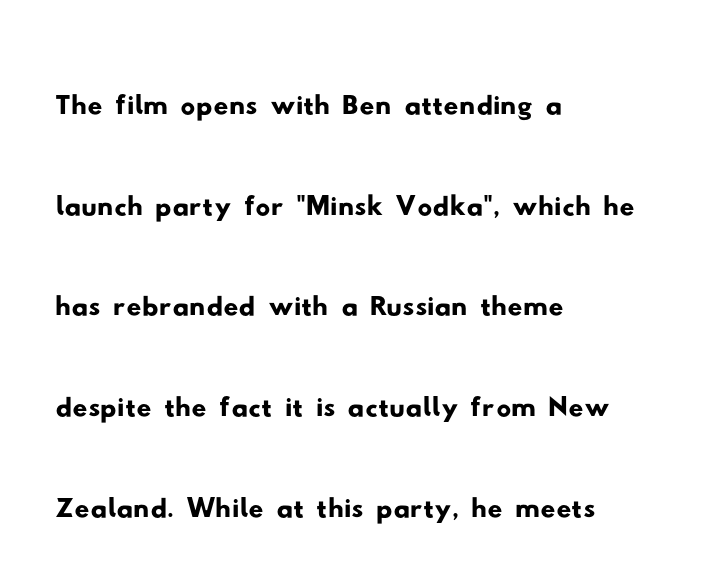
The image shows 73 px wide sans-serif type; set left-aligned, normal line spacing (1.38x), normal letter spacing, not underlined; low stroke contrast and a small x-height.
